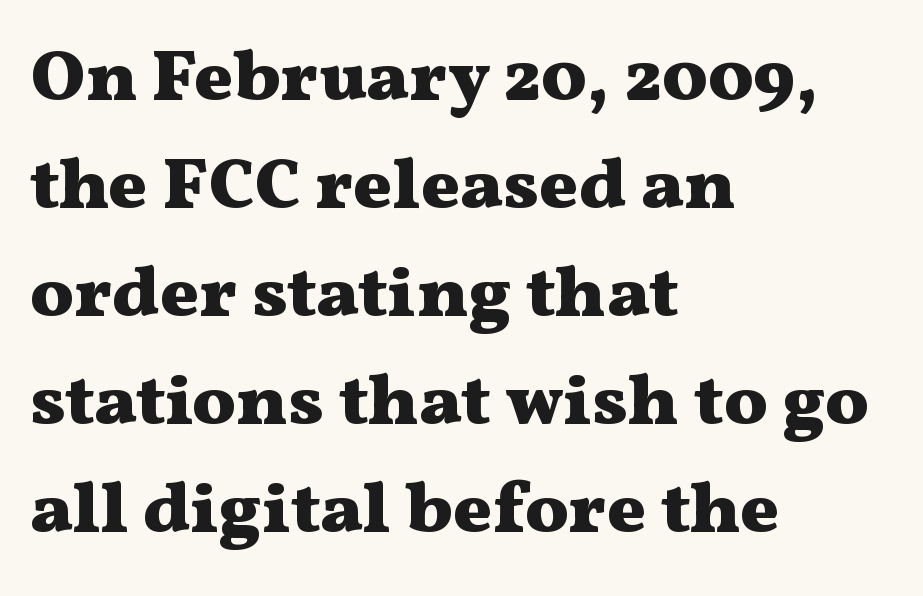
Unlike a clean sans, this face finishes its strokes with serifs. This sample keeps an unexceptional amount of space between lines. Look at the tracking — it's just the regular setting, nothing added. Do the letters lean? They stand straight.
